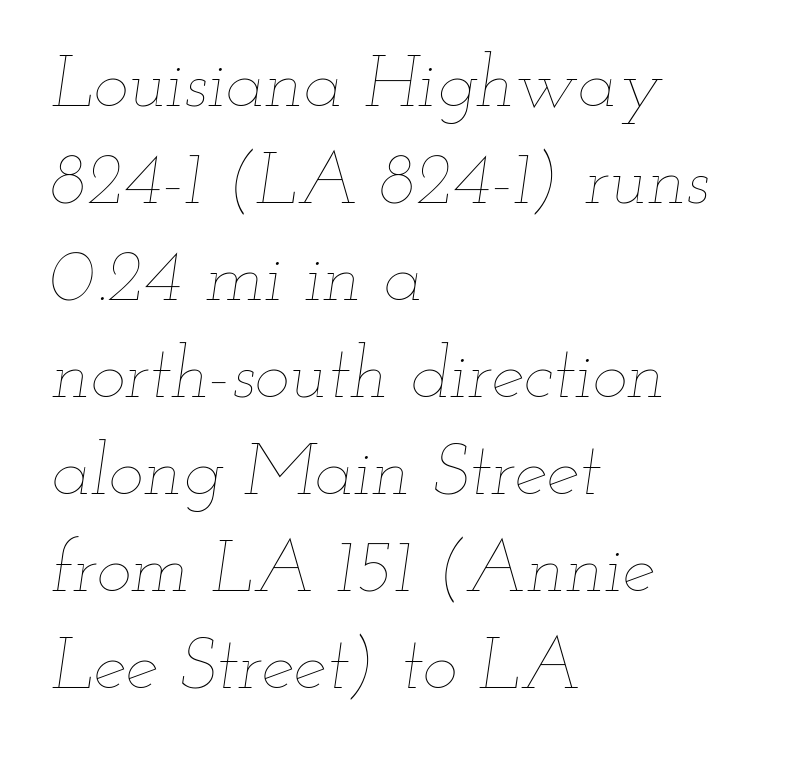
{"italic": "yes", "lean": "right", "slant_degrees": 12, "bold": "no", "weight": "thin", "width": "wide", "stroke_contrast": "low", "x_height": "small", "monospaced": "no", "underline": "no", "align": "left", "line_spacing": "normal", "line_spacing_ratio": 1.31, "letter_spacing": "normal", "letter_spacing_em": 0.0, "glyph_px": 74}
